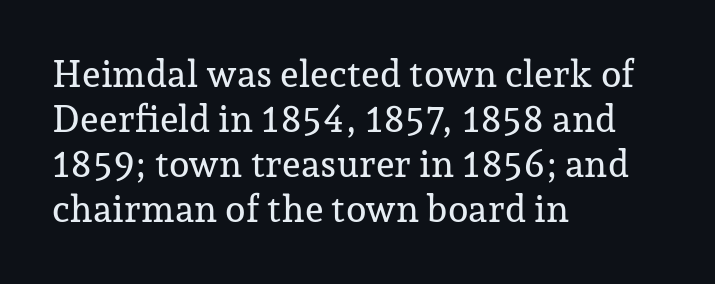
Every row of glyphs begins at an identical x-position on the left. A typesetter would call this proportional, since set widths differ per character. A bare baseline throughout the passage. Each letter's strokes conclude with small projecting serifs. These lines were composed using upright roman letters. The tracking reads as untouched default to a designer's eye.
